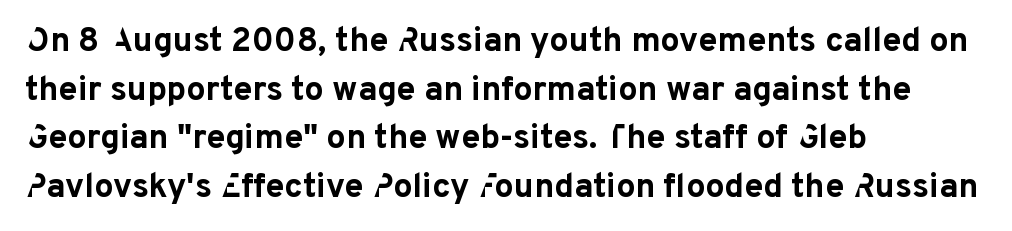
A typesetter would call this proportional, since set widths differ per character. In terms of letterspacing, this is plain default setting. What's the leading like? Ordinary, nothing unusual. Compared with a centered layout, this one pins lines to the left instead. The words here are not underlined. In terms of weight, the rendering is a true, heavy bold.
